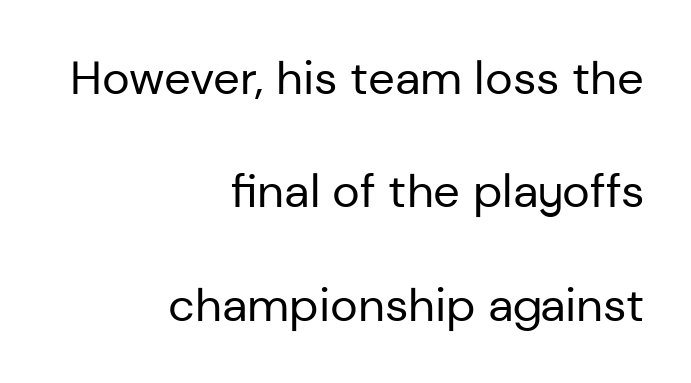
Q: Is the text bold? A: No.
Q: Is the text italic (slanted)? A: No, it is upright.
Q: Is the typeface a serif or a sans-serif typeface? A: Sans-serif.
Q: Is the text underlined? A: No.
Q: How is the paragraph aligned? A: Right-aligned.
Q: Is the spacing between letters normal or unusually wide? A: Normal.
Q: Is the spacing between lines tight, normal or loose? A: Loose.
Q: Width (condensed, normal, or wide)? A: Normal.
Q: Stroke contrast? A: Low.
Q: x-height? A: Medium.
Q: Monospaced? A: No.
